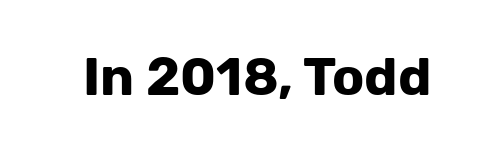
The image shows 53 px bold sans-serif type, upright; set normal letter spacing, not underlined; low stroke contrast and a medium x-height.
